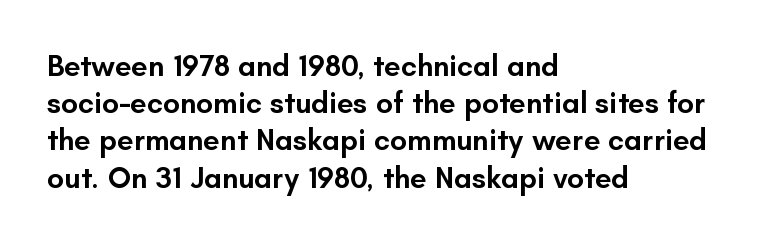
The image shows 30 px semibold sans-serif type, upright; set left-aligned, line spacing 1.24x, normal letter spacing, not underlined; low stroke contrast and a small x-height.
